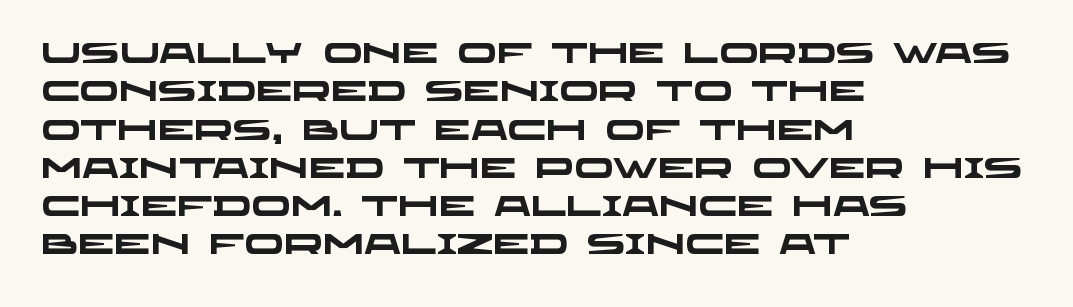
The image shows 29 px heavy, wide sans-serif type; set left-aligned, normal line spacing (1.32x), normal letter spacing, not underlined; low stroke contrast and a large x-height.
